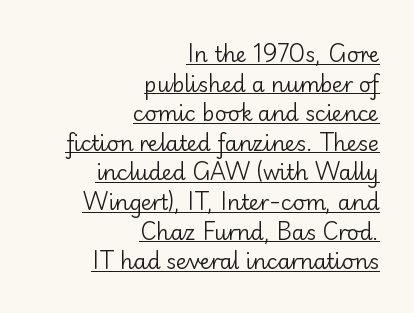
Each word holds together tightly as a unit, with standard inter-letter gaps. The cut favours lightness, reaching ordinary text weight at its darkest. Ascenders rise straight up at ninety degrees. Emphasis is given by a line drawn under the lettering. The passage is arranged like a letterhead date or caption credit — flush right. Is there much room between lines? A standard amount, neither cramped nor airy.
